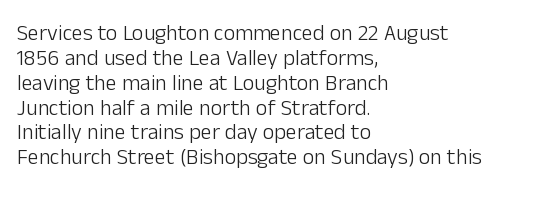
The image shows 22 px text type, upright; set left-aligned, tight line spacing (1.13x), normal letter spacing, not underlined.
